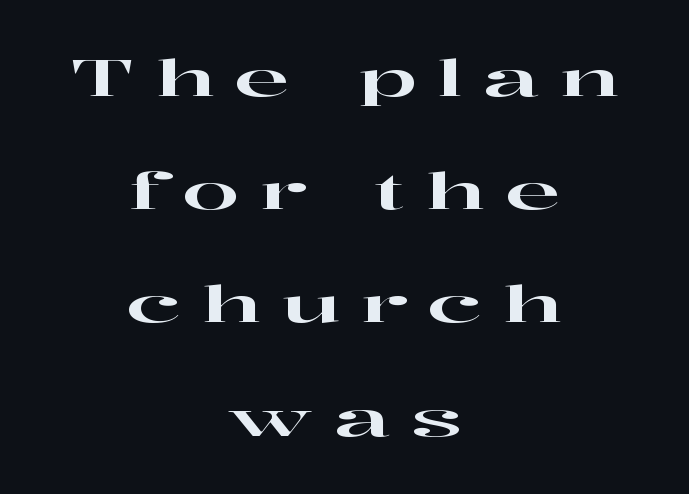
This is serif lettering, the kind often seen in printed books. Words appear elongated and porous because spacing is wide. Is there much room between lines? Yes — plenty of vertical air separates them. A centered setting, common on invitations and titles, is used for this passage.
